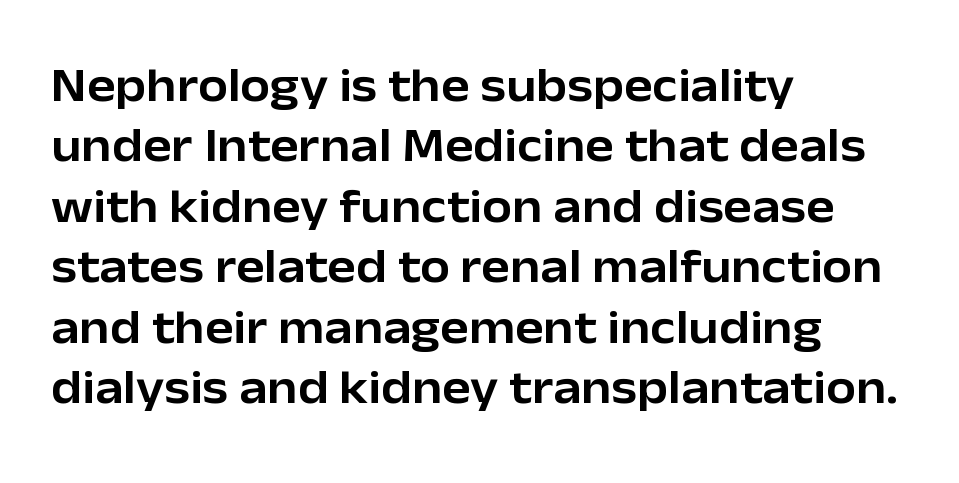
Quick note: underline off. Posture: straight, roman, zero tilt. The block of text has a typical density, with ordinary space between rows. Serif or sans? Sans — the stroke terminals are bare. Inter-character spacing is left at the font's built-in metrics.
